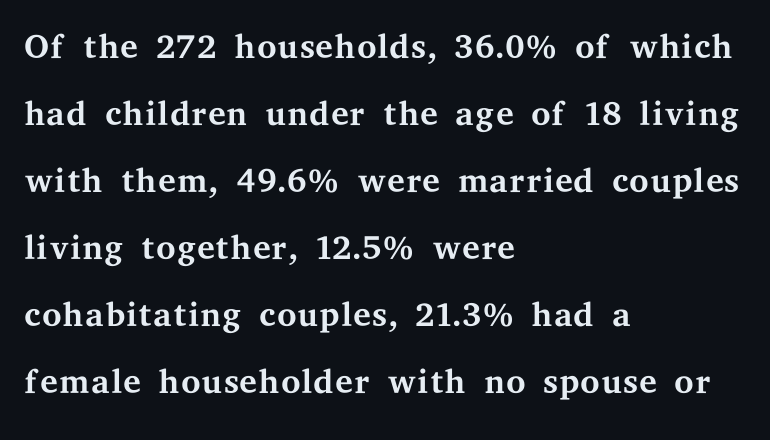
{"serif": "yes", "italic": "no", "bold": "no", "weight": "regular", "width": "wide", "stroke_contrast": "medium", "x_height": "medium", "monospaced": "no", "underline": "no", "align": "left", "line_spacing": "normal", "line_spacing_ratio": 1.34, "letter_spacing": "normal", "letter_spacing_em": 0.0, "glyph_px": 50}
